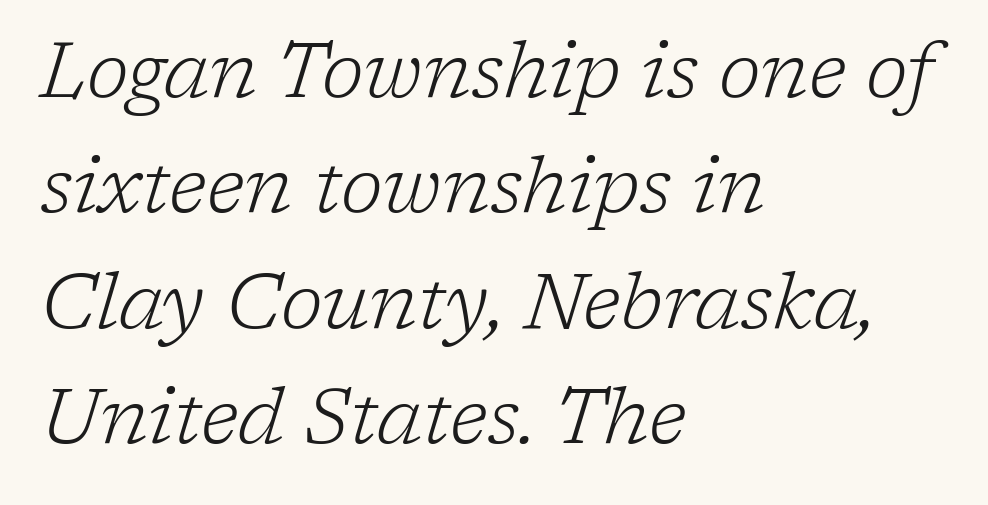
The face used here has a pronounced slope to its letters. Observe the serifs anchoring each vertical stroke in this sample. The tracking reads as untouched default to a designer's eye. Is the type heavy? It reads as light-to-regular instead. Regarding leading, the lines here are spaced in the standard way. Think of a printed novel: that variable character pitch is what you see here.
